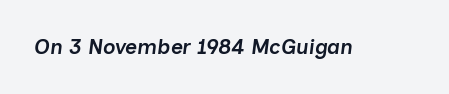
The image shows 21 px text type, italic (leaning right); set normal letter spacing, not underlined.
